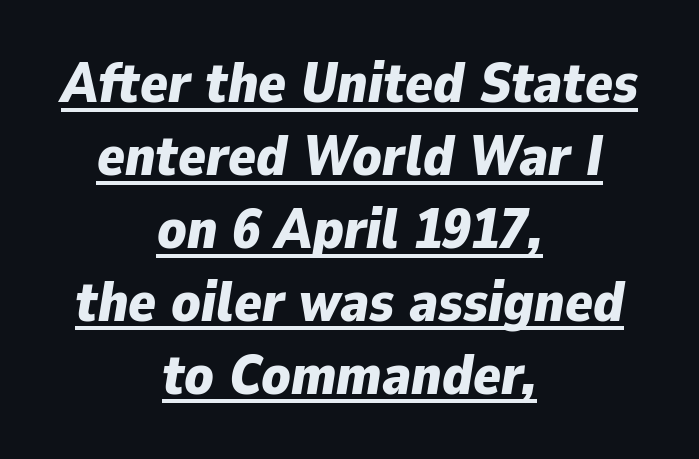
The passage shown has conventional tracking throughout. The face used here has a pronounced slope to its letters. Each line of the rendering has a horizontal stroke beneath the glyphs. Vertically, the passage feels balanced, rows spaced as you'd expect.
